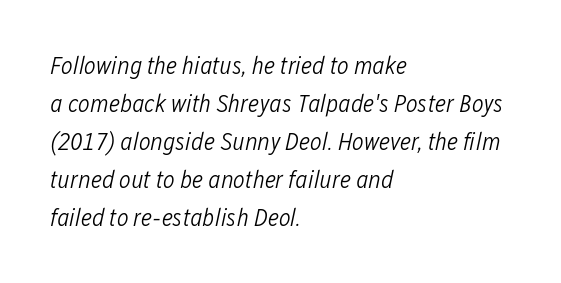
The vertical gap from one line to the next is medium. You could call the tracking neutral — neither tight nor loose. Bare-footed words on every line. Horizontal alignment here is leftward, the default for most running prose. Stems here are at most as thick as an everyday book face. Notice how the stems are inclined rather than vertical — that's the hallmark of italics.
